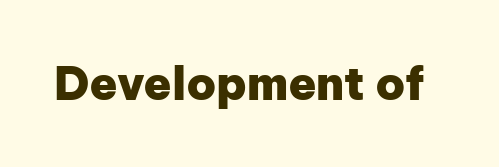
The image shows 46 px heavy sans-serif type, upright; set normal letter spacing, not underlined; low stroke contrast and a medium x-height.
